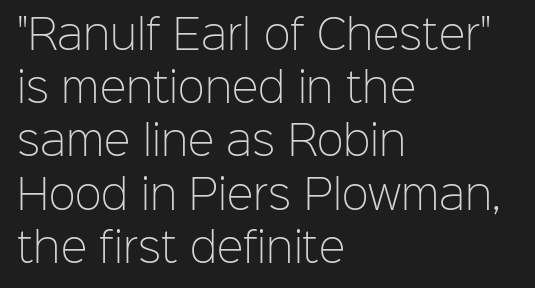
{"serif": "no", "italic": "no", "bold": "no", "weight": "light", "width": "normal", "stroke_contrast": "low", "x_height": "medium", "monospaced": "no", "underline": "no", "align": "left", "line_spacing": "normal", "line_spacing_ratio": 1.33, "letter_spacing": "normal", "letter_spacing_em": 0.0, "glyph_px": 40}
